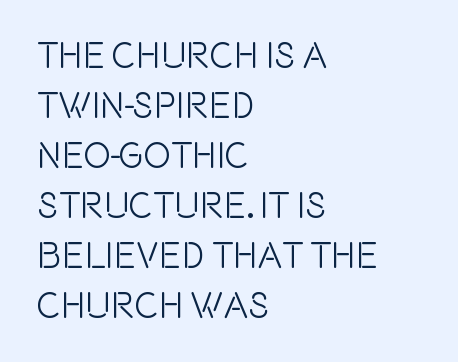
The image shows 37 px condensed sans-serif type, upright; set left-aligned, normal line spacing (1.35x), normal letter spacing, not underlined; a large x-height.
